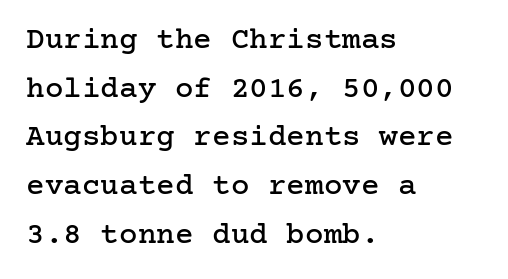
Is the letter spacing exaggerated? No — it looks like the ordinary default. The typesetter chose a ragged-right arrangement here. Unlike italic type, these characters show no tilt at all. The block of text has a typical density, with ordinary space between rows. A bare baseline throughout the passage. The rendering shows small feet on the letterforms — a serif design.
